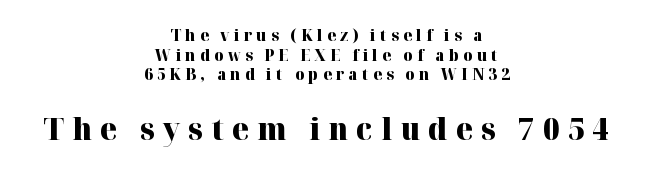
{"serif": "yes", "italic": "no", "bold": "yes", "weight": "heavy", "width": "normal", "stroke_contrast": "high", "x_height": "medium", "monospaced": "no", "underline": "no", "align": "center", "line_spacing_ratio": 1.22, "letter_spacing": "wide", "letter_spacing_em": 0.26, "larger_block": "second", "size_ratio": 1.94, "glyph_px": 31}
